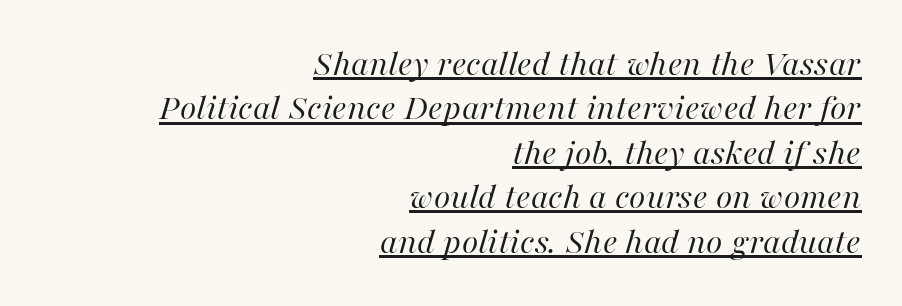
Q: Is the text bold? A: No.
Q: Is the text italic (slanted)? A: Yes, it leans right by about 16 degrees.
Q: Is the text underlined? A: Yes.
Q: How is the paragraph aligned? A: Right-aligned.
Q: Is the spacing between letters normal or unusually wide? A: Normal.
Q: Width (condensed, normal, or wide)? A: Normal.
Q: Stroke contrast? A: High.
Q: x-height? A: Medium.
Q: Monospaced? A: No.
